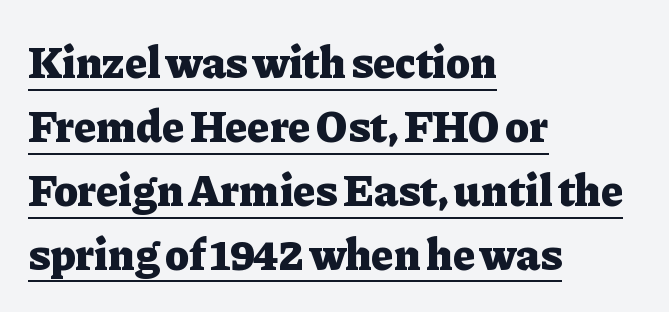
{"serif": "yes", "italic": "no", "bold": "yes", "weight": "heavy", "width": "normal", "stroke_contrast": "low", "x_height": "medium", "monospaced": "no", "underline": "yes", "align": "left", "line_spacing": "normal", "line_spacing_ratio": 1.42, "letter_spacing": "normal", "letter_spacing_em": 0.0, "glyph_px": 45}
